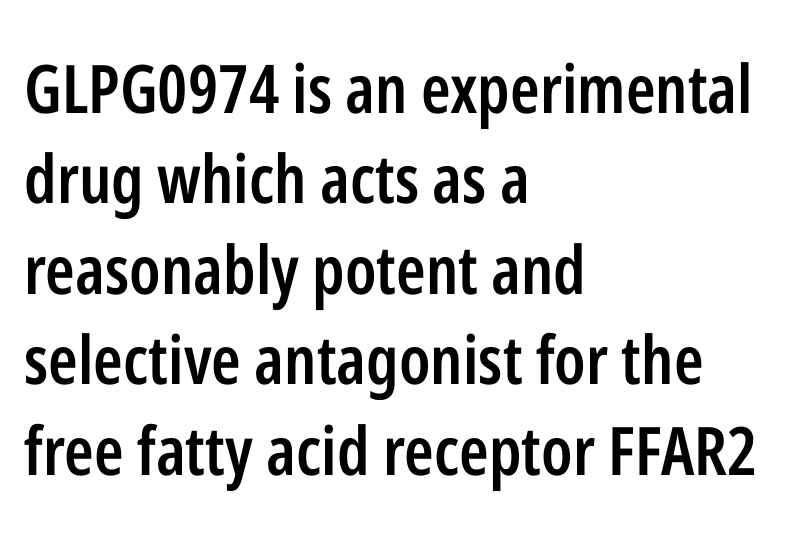
{"serif": "no", "italic": "no", "bold": "semi", "weight": "semibold", "width": "condensed", "stroke_contrast": "low", "x_height": "medium", "monospaced": "no", "underline": "no", "align": "left", "line_spacing": "normal", "line_spacing_ratio": 1.35, "letter_spacing": "normal", "letter_spacing_em": 0.0, "glyph_px": 67}
